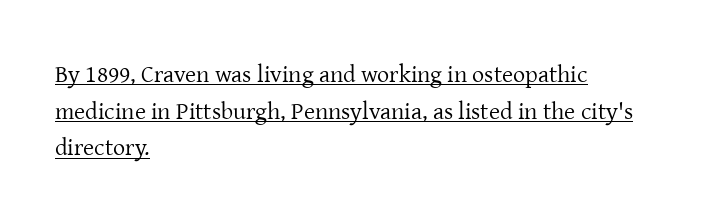
{"italic": "no", "bold": "no", "underline": "yes", "align": "left", "line_spacing": "normal", "line_spacing_ratio": 1.53, "letter_spacing": "normal", "letter_spacing_em": 0.0, "glyph_px": 24}
